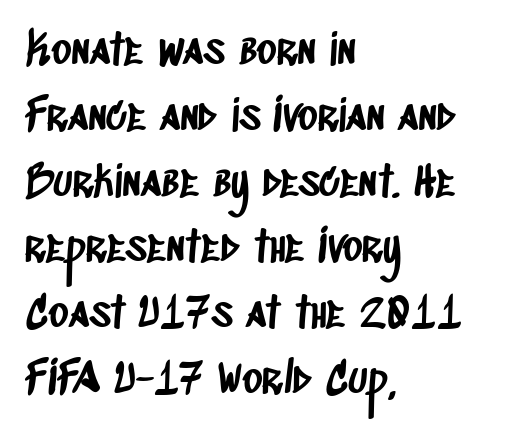
Q: Is the typeface a serif or a sans-serif typeface? A: Sans-serif.
Q: Is the text underlined? A: No.
Q: How is the paragraph aligned? A: Left-aligned.
Q: Is the spacing between letters normal or unusually wide? A: Normal.
Q: Is the spacing between lines tight, normal or loose? A: Normal.
Q: Width (condensed, normal, or wide)? A: Condensed.
Q: Stroke contrast? A: Low.
Q: x-height? A: Large.
Q: Monospaced? A: No.
